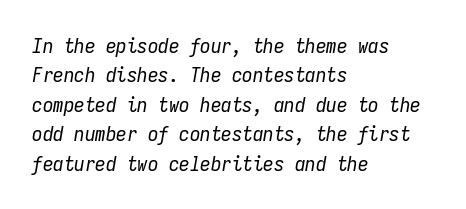
The image shows 21 px text type, italic (leaning right); set left-aligned, normal line spacing (1.4x), normal letter spacing, not underlined.
